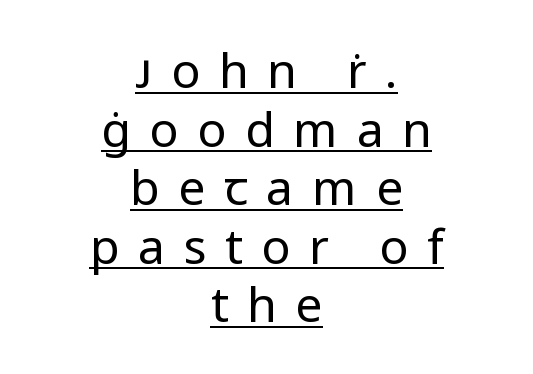
Q: Is the text bold? A: No.
Q: Is the text italic (slanted)? A: No, it is upright.
Q: Is the typeface a serif or a sans-serif typeface? A: Sans-serif.
Q: Is the text underlined? A: Yes.
Q: How is the paragraph aligned? A: Centered.
Q: Is the spacing between letters normal or unusually wide? A: Unusually wide.
Q: Width (condensed, normal, or wide)? A: Normal.
Q: Stroke contrast? A: Low.
Q: x-height? A: Medium.
Q: Monospaced? A: No.
